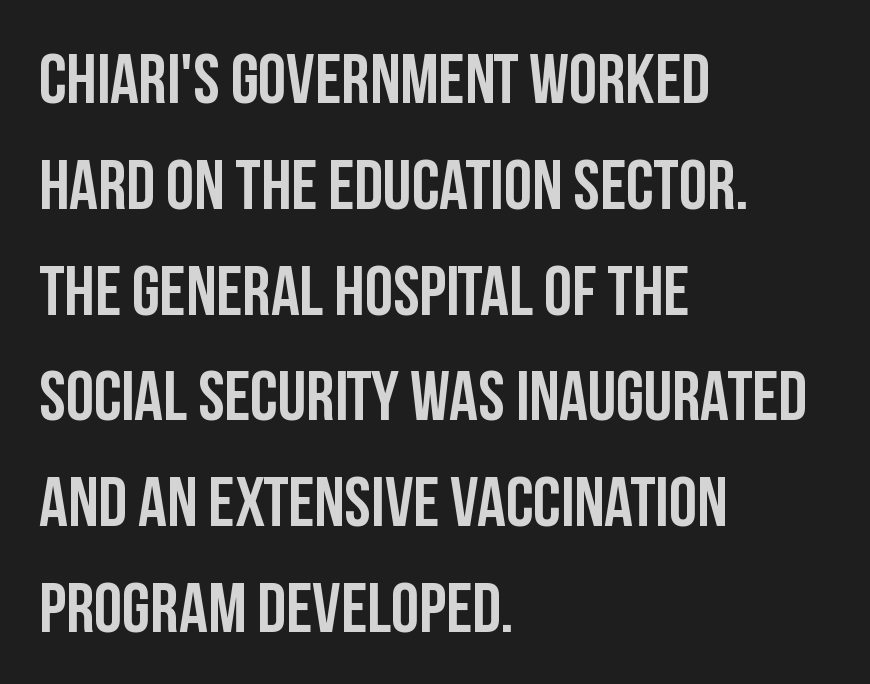
The image shows 71 px semibold, condensed sans-serif type, upright; set left-aligned, normal line spacing (1.49x), normal letter spacing, not underlined; low stroke contrast and a large x-height.
